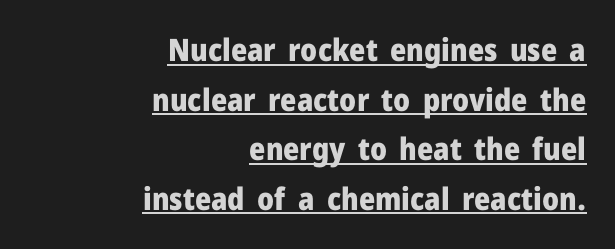
{"serif": "no", "italic": "no", "bold": "yes", "weight": "heavy", "width": "normal", "stroke_contrast": "low", "x_height": "medium", "monospaced": "no", "underline": "yes", "align": "right", "line_spacing": "normal", "line_spacing_ratio": 1.6, "letter_spacing": "normal", "letter_spacing_em": 0.0, "glyph_px": 31}
